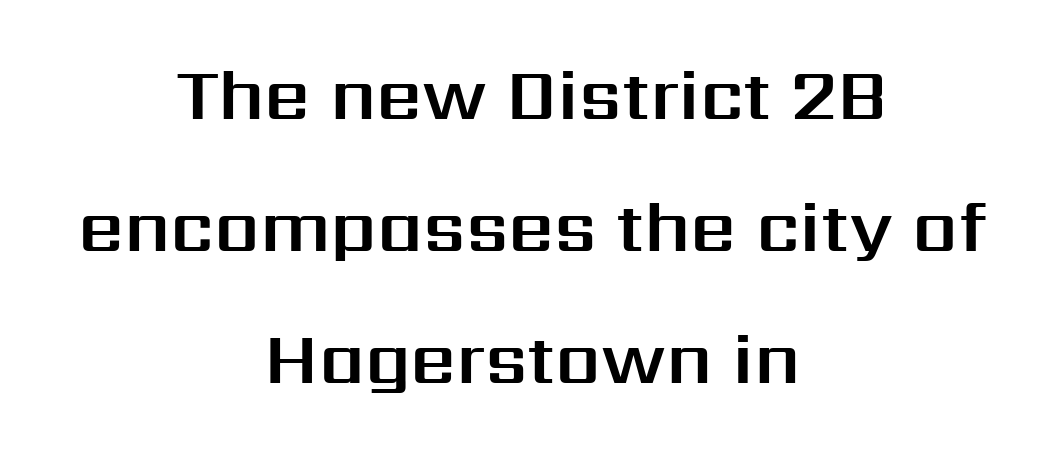
The image shows 72 px sans-serif type, upright; set centered, line spacing 1.83x, normal letter spacing, not underlined; medium stroke contrast and a medium x-height.
